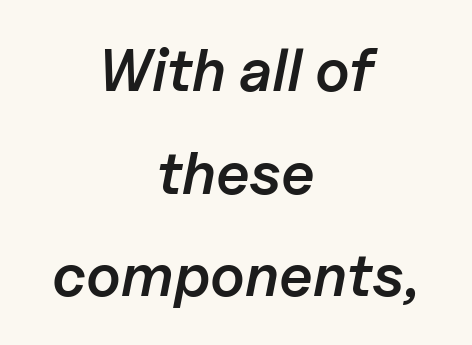
Q: Is the text bold? A: Semi-bold.
Q: Is the text italic (slanted)? A: Yes, it leans right by about 11 degrees.
Q: Is the text underlined? A: No.
Q: How is the paragraph aligned? A: Centered.
Q: Is the spacing between letters normal or unusually wide? A: Normal.
Q: Width (condensed, normal, or wide)? A: Normal.
Q: Stroke contrast? A: Low.
Q: x-height? A: Medium.
Q: Monospaced? A: No.
